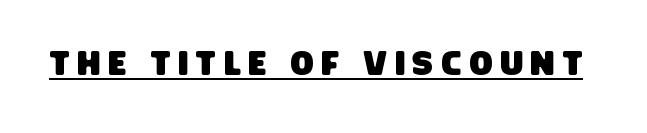
The image shows 34 px condensed sans-serif type; set unusually wide letter spacing (+0.23 em), underlined; low stroke contrast and a large x-height.
